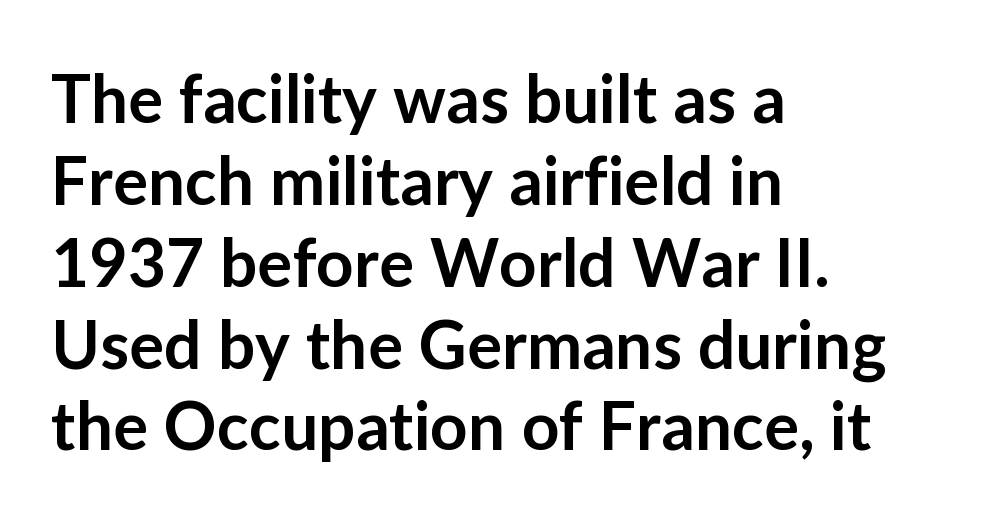
You could not count columns in this text — the font is proportionally spaced. This is roman type, the default non-slanted kind. The setting favours the left margin, as ordinary paragraphs usually do. In terms of letterspacing, this is plain default setting. Type without underlining.
